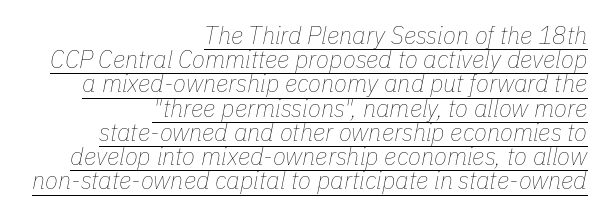
Q: Is the text bold? A: No.
Q: Is the text italic (slanted)? A: Yes, it leans right by about 11 degrees.
Q: Is the text underlined? A: Yes.
Q: How is the paragraph aligned? A: Right-aligned.
Q: Is the spacing between letters normal or unusually wide? A: Normal.
Q: Is the spacing between lines tight, normal or loose? A: Tight.
